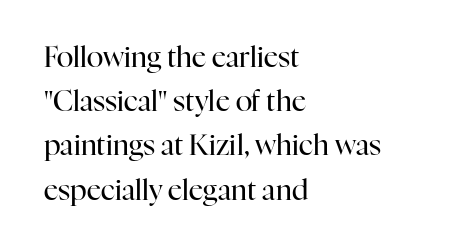
The leading is moderate, giving the passage an even texture. Italic? Not at all — the glyphs are vertical. Each row of text sits above clean, open space. Compared with a centered layout, this one pins lines to the left instead. Glyph-to-glyph distance matches everyday printed text. Think of a printed novel: that variable character pitch is what you see here.
